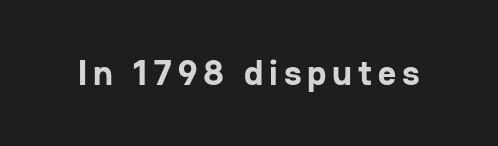
The image shows 35 px bold sans-serif type, upright; set not underlined; low stroke contrast and a medium x-height.
